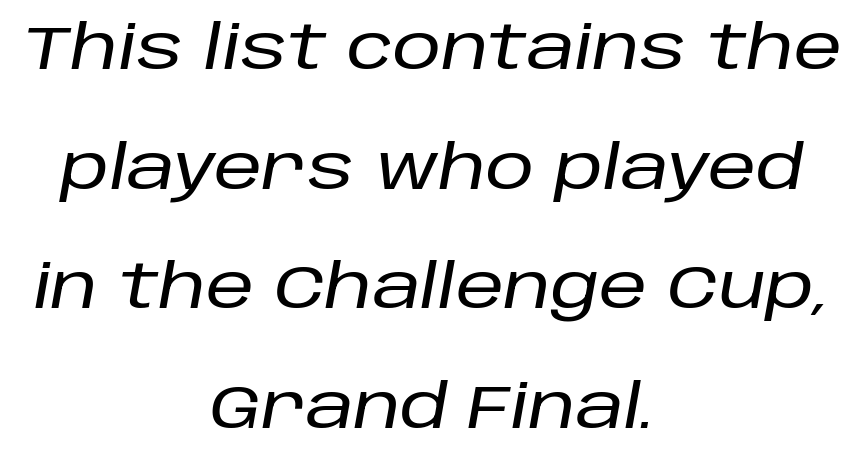
{"italic": "yes", "lean": "right", "slant_degrees": 10, "width": "normal", "stroke_contrast": "low", "x_height": "large", "monospaced": "no", "underline": "no", "align": "center", "line_spacing": "loose", "line_spacing_ratio": 1.96, "letter_spacing": "normal", "letter_spacing_em": 0.0, "glyph_px": 61}
